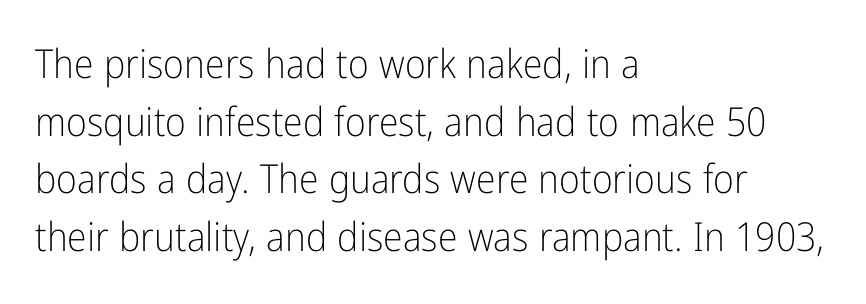
Q: Is the text bold? A: No.
Q: Is the text italic (slanted)? A: No, it is upright.
Q: Is the typeface a serif or a sans-serif typeface? A: Sans-serif.
Q: Is the text underlined? A: No.
Q: How is the paragraph aligned? A: Left-aligned.
Q: Is the spacing between letters normal or unusually wide? A: Normal.
Q: Is the spacing between lines tight, normal or loose? A: Normal.
Q: Width (condensed, normal, or wide)? A: Condensed.
Q: Stroke contrast? A: Low.
Q: x-height? A: Medium.
Q: Monospaced? A: No.
